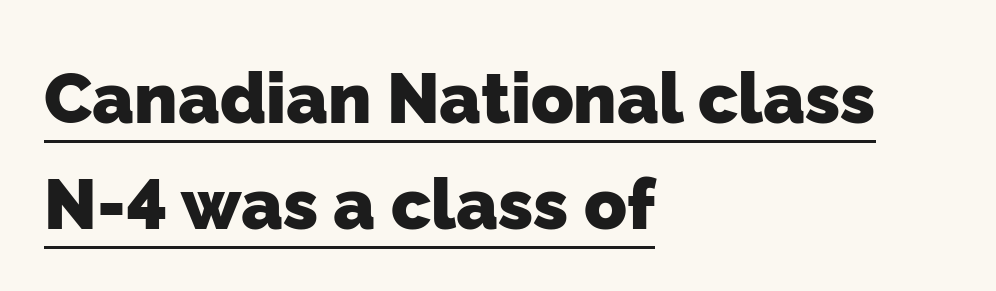
The image shows 70 px heavy sans-serif type; set left-aligned, normal line spacing (1.51x), normal letter spacing, underlined; low stroke contrast and a medium x-height.
